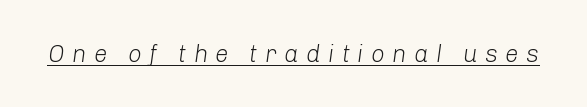
The image shows 24 px text type, italic (leaning right); set unusually wide letter spacing (+0.31 em), underlined.
